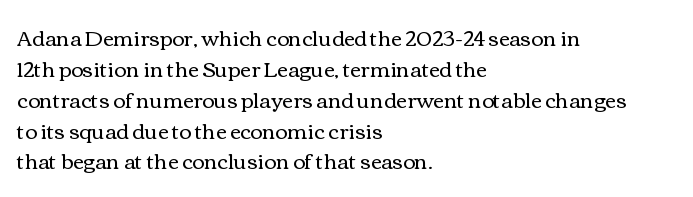
If you drew a line through each stem, it would be perfectly vertical. Leftover space on each line is placed entirely after the last word. The vertical gap from one line to the next is medium. The specimen omits any rule beneath the text block's lines.
